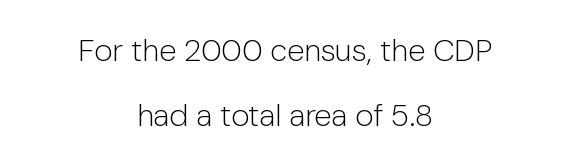
The image shows 31 px light sans-serif type, upright; set centered, loose line spacing (2.1x), normal letter spacing, not underlined; low stroke contrast and a medium x-height.
